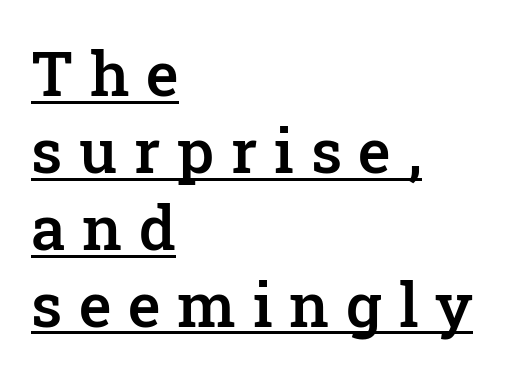
{"serif": "yes", "italic": "no", "bold": "semi", "weight": "semibold", "width": "normal", "stroke_contrast": "low", "x_height": "medium", "monospaced": "no", "underline": "yes", "align": "left", "line_spacing_ratio": 1.24, "letter_spacing": "wide", "letter_spacing_em": 0.27, "glyph_px": 62}
